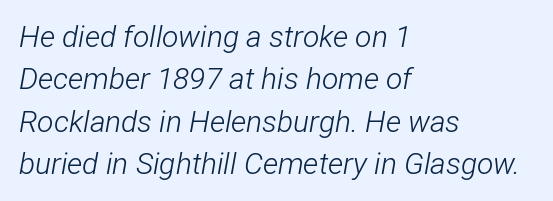
One glance says typical: line gaps are just what's usual. The axis of the letterforms is tilted away from vertical. Spacing between characters is what you'd get straight out of the box. The typeface has the unassuming heft of standard copy or less.
